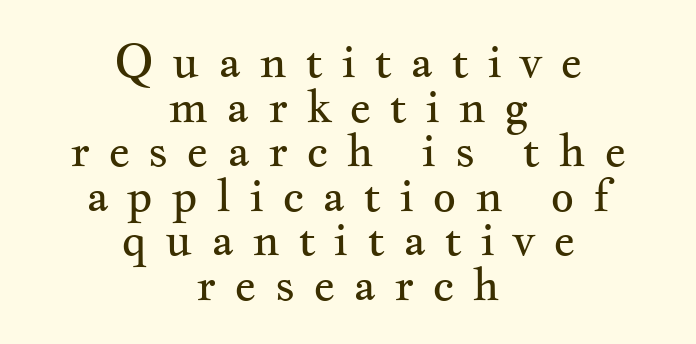
{"serif": "yes", "italic": "no", "bold": "no", "weight": "regular", "width": "wide", "stroke_contrast": "medium", "x_height": "small", "monospaced": "no", "underline": "no", "align": "center", "line_spacing": "tight", "line_spacing_ratio": 0.97, "letter_spacing": "wide", "letter_spacing_em": 0.39, "glyph_px": 46}
